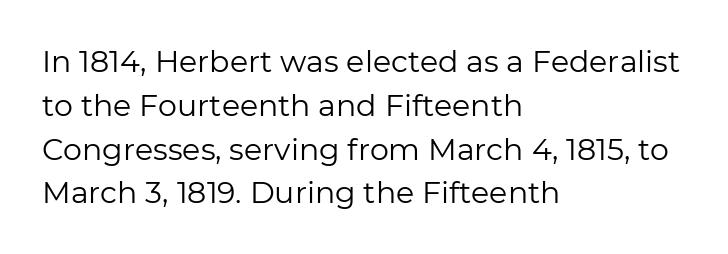
Q: Is the text bold? A: No.
Q: Is the text italic (slanted)? A: No, it is upright.
Q: Is the typeface a serif or a sans-serif typeface? A: Sans-serif.
Q: Is the text underlined? A: No.
Q: How is the paragraph aligned? A: Left-aligned.
Q: Is the spacing between letters normal or unusually wide? A: Normal.
Q: Is the spacing between lines tight, normal or loose? A: Normal.
Q: Width (condensed, normal, or wide)? A: Normal.
Q: Stroke contrast? A: Low.
Q: x-height? A: Medium.
Q: Monospaced? A: No.
